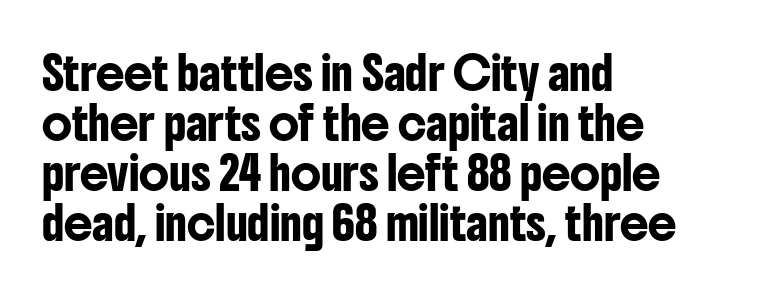
If you drew a ruler down the left edge, every line would touch it. Honestly, there is no underline to notice here at all. Each new line begins a customary step beneath the previous one. Looks like regular typesetting: each glyph gets only the width it needs. This rendering employs a face without finishing strokes, i.e., a sans-serif.
